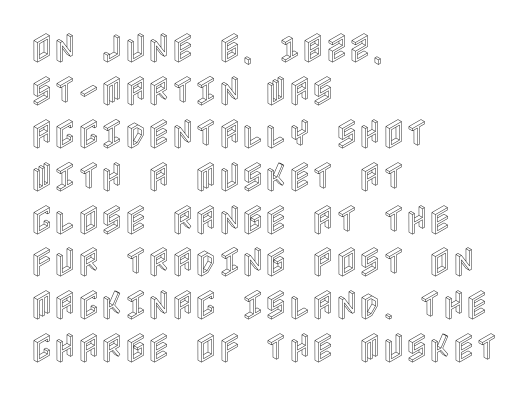
The image shows 32 px condensed type, upright; set left-aligned, normal line spacing (1.34x), normal letter spacing, not underlined; a large x-height.
